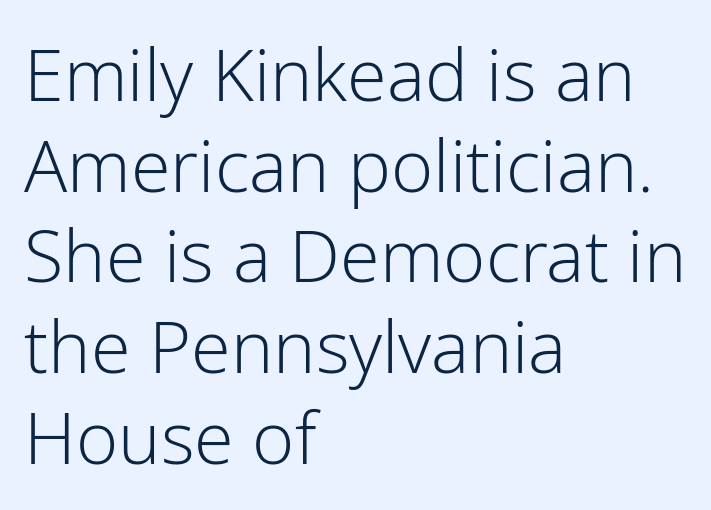
Do the characters align in a grid? No, the font is proportional. Casual observation: everything's shoved over to the left. To sum up the face: it is a sans, with no serifs. Default kerning and tracking; the words read as compact shapes. The glyphs are unaccompanied by any horizontal stroke below them.
